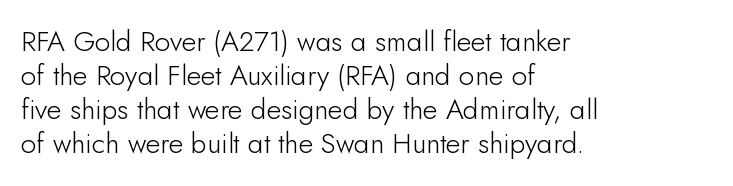
The passage shown is not bold in any degree. The face used here is proportionally spaced, like ordinary book or web type. This sample uses an upright cut, with every glyph sitting square on the baseline. Nobody drew a line under any word here. Font category for this specimen: sans-serif. Horizontally, the lines are justified to the leading edge only.
